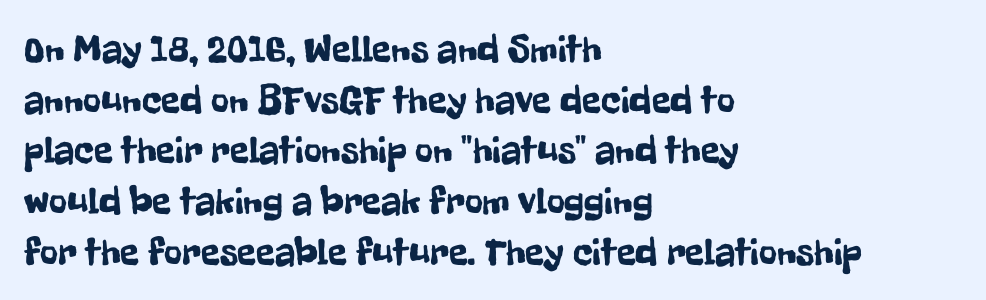
Q: Is the text italic (slanted)? A: No, it is upright.
Q: Is the typeface a serif or a sans-serif typeface? A: Sans-serif.
Q: Is the text underlined? A: No.
Q: How is the paragraph aligned? A: Left-aligned.
Q: Is the spacing between letters normal or unusually wide? A: Normal.
Q: Is the spacing between lines tight, normal or loose? A: Normal.
Q: Width (condensed, normal, or wide)? A: Condensed.
Q: Stroke contrast? A: Low.
Q: x-height? A: Medium.
Q: Monospaced? A: No.
